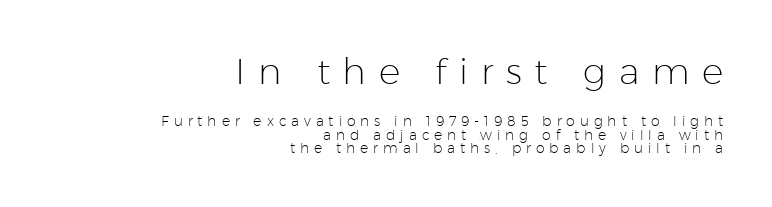
{"serif": "no", "italic": "no", "bold": "no", "weight": "light", "width": "normal", "stroke_contrast": "low", "x_height": "medium", "monospaced": "no", "underline": "no", "align": "right", "line_spacing": "tight", "line_spacing_ratio": 0.96, "letter_spacing": "wide", "letter_spacing_em": 0.35, "larger_block": "first", "size_ratio": 2.57, "glyph_px": 36}
